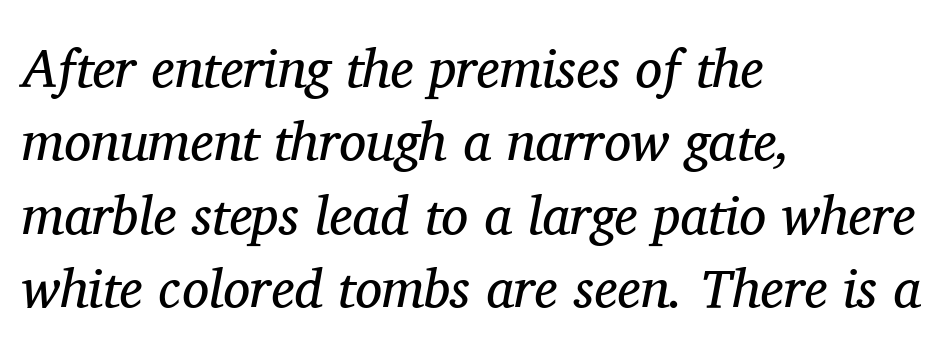
{"serif": "yes", "italic": "yes", "lean": "right", "slant_degrees": 11, "bold": "no", "weight": "regular", "width": "normal", "stroke_contrast": "medium", "x_height": "medium", "monospaced": "no", "underline": "no", "align": "left", "line_spacing": "normal", "line_spacing_ratio": 1.36, "letter_spacing": "normal", "letter_spacing_em": 0.0, "glyph_px": 54}
